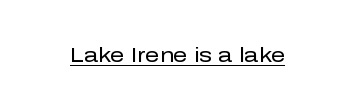
{"italic": "no", "bold": "no", "underline": "yes", "letter_spacing": "normal", "letter_spacing_em": 0.0, "glyph_px": 20}
